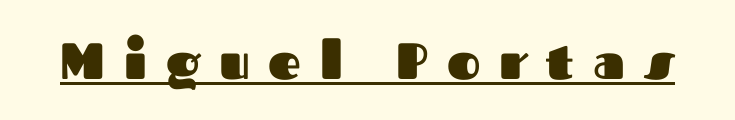
The image shows 51 px heavy sans-serif type, upright; set unusually wide letter spacing (+0.37 em), underlined; medium stroke contrast and a medium x-height.
